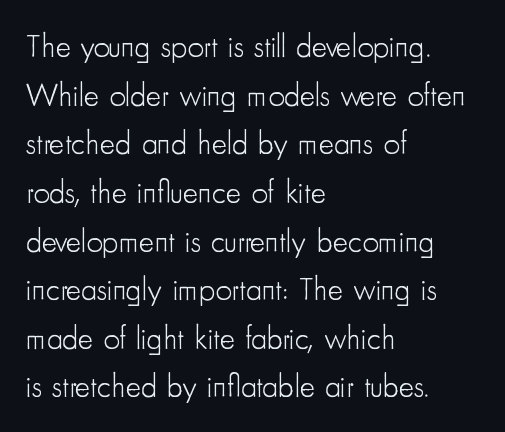
Horizontally, the lines are justified to the leading edge only. The baseline area is clear. Character widths vary here, with narrow letters taking less room than wide ones. The lettering holds an erect, upright posture throughout. This reads as an unemphasized weight, regular at the heaviest. What's the leading like? Ordinary, nothing unusual.
